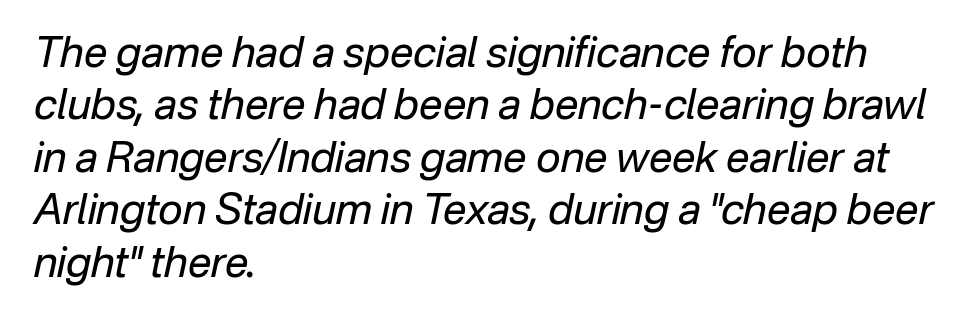
{"italic": "yes", "lean": "right", "slant_degrees": 12, "bold": "no", "weight": "regular", "width": "normal", "stroke_contrast": "low", "x_height": "medium", "monospaced": "no", "underline": "no", "align": "left", "line_spacing": "normal", "line_spacing_ratio": 1.25, "letter_spacing": "normal", "letter_spacing_em": 0.0, "glyph_px": 42}
